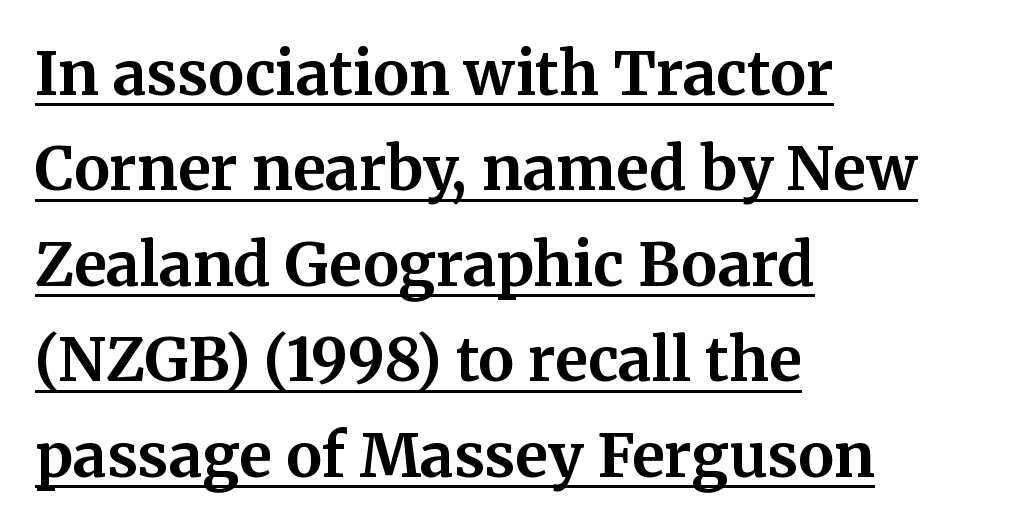
Horizontal alignment here is leftward, the default for most running prose. The gaps between neighbouring characters are ordinary and unremarkable. The face used here is seriffed, in the tradition of book romans. Weight: bold.
